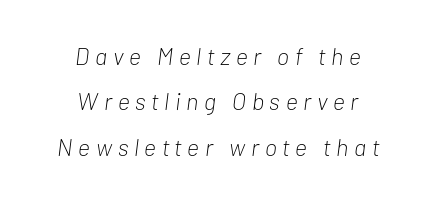
The image shows 24 px text type, italic (leaning right); set centered, line spacing 1.89x, unusually wide letter spacing (+0.24 em), not underlined.
